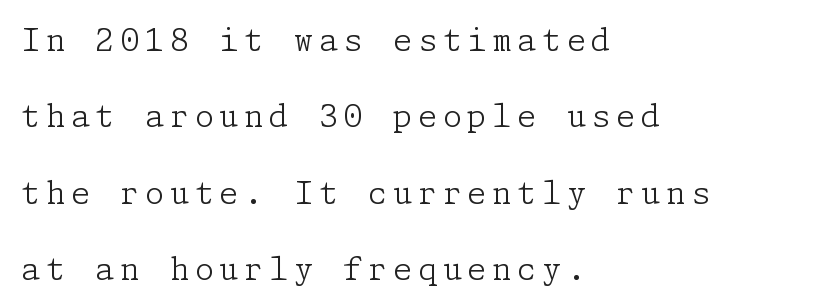
Q: Is the text bold? A: No.
Q: Is the text italic (slanted)? A: No, it is upright.
Q: Is the typeface a serif or a sans-serif typeface? A: Serif.
Q: Is the text underlined? A: No.
Q: How is the paragraph aligned? A: Left-aligned.
Q: Is the spacing between lines tight, normal or loose? A: Loose.
Q: Width (condensed, normal, or wide)? A: Normal.
Q: Stroke contrast? A: Low.
Q: x-height? A: Medium.
